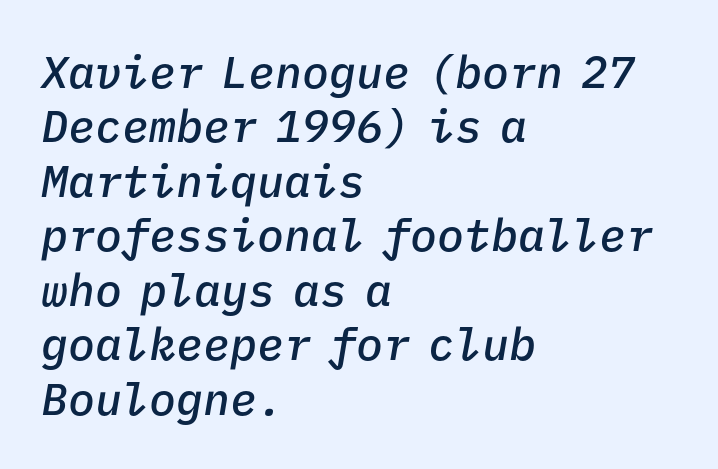
Each row of text sits above clean, open space. Its strokes are somewhat broadened, the hallmark of semibold type. Monospaced: the letters line up in strict vertical columns. The passage is arranged the way most books set body copy — flush left. Style check: oblique.
